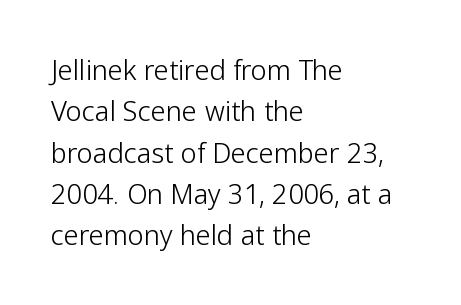
{"italic": "no", "bold": "no", "underline": "no", "align": "left", "line_spacing": "normal", "line_spacing_ratio": 1.53, "letter_spacing": "normal", "letter_spacing_em": 0.0, "glyph_px": 27}
